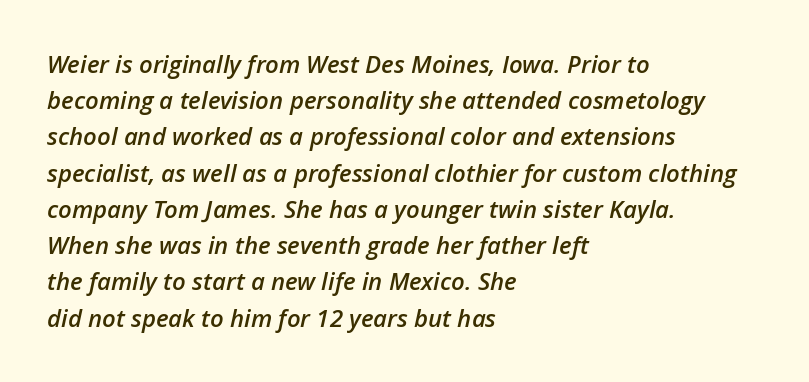
The image shows 24 px text type, italic (leaning right); set left-aligned, normal line spacing (1.51x), normal letter spacing, not underlined.
